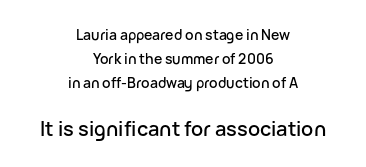
Q: Is the text italic (slanted)? A: No, it is upright.
Q: Is the text underlined? A: No.
Q: How is the paragraph aligned? A: Centered.
Q: Is the spacing between letters normal or unusually wide? A: Normal.
Q: Which block of text is set in a larger size, the first (top) or the second (bottom)? A: The second (bottom) one.
